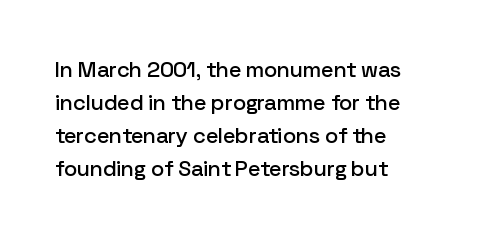
The image shows 22 px text type, upright; set normal line spacing (1.5x), normal letter spacing, not underlined.
